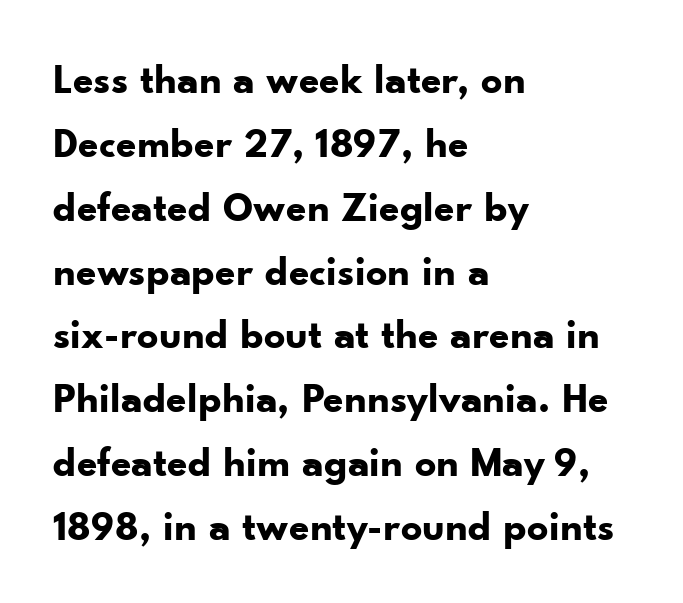
The image shows 42 px bold sans-serif type, upright; set left-aligned, normal line spacing (1.52x), normal letter spacing, not underlined; low stroke contrast and a small x-height.
